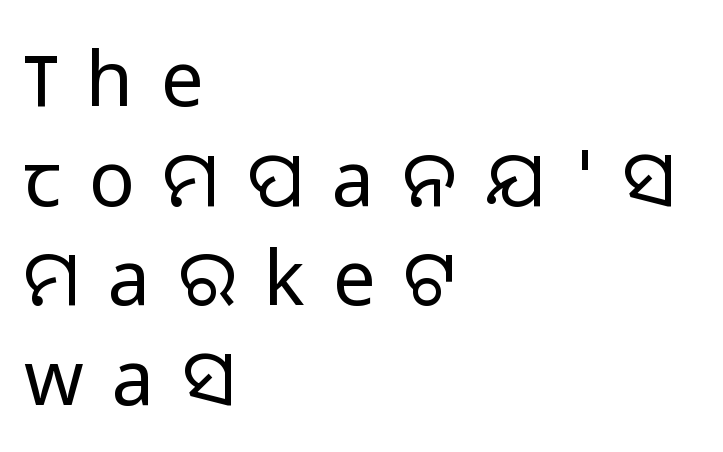
The image shows 76 px regular-weight sans-serif type, upright; set left-aligned, normal line spacing (1.31x), unusually wide letter spacing (+0.37 em), not underlined; low stroke contrast and a medium x-height.
